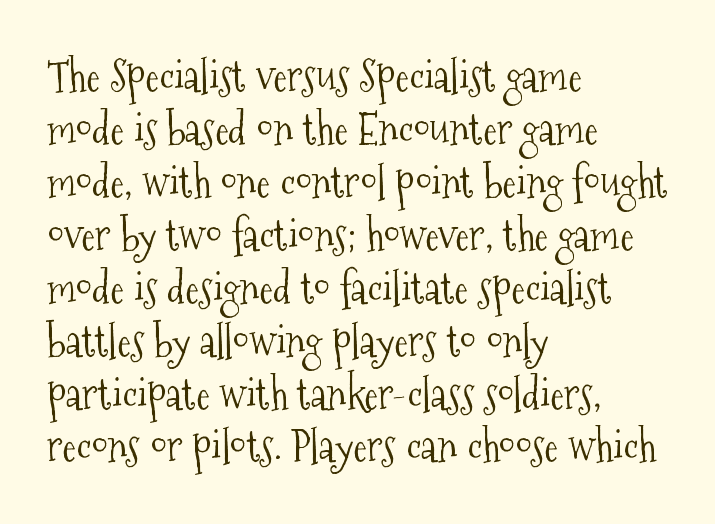
Q: Is the text bold? A: No.
Q: Is the text italic (slanted)? A: No, it is upright.
Q: Is the typeface a serif or a sans-serif typeface? A: Serif.
Q: Is the text underlined? A: No.
Q: How is the paragraph aligned? A: Left-aligned.
Q: Is the spacing between letters normal or unusually wide? A: Normal.
Q: Is the spacing between lines tight, normal or loose? A: Normal.
Q: Width (condensed, normal, or wide)? A: Condensed.
Q: Stroke contrast? A: Medium.
Q: x-height? A: Medium.
Q: Monospaced? A: No.
